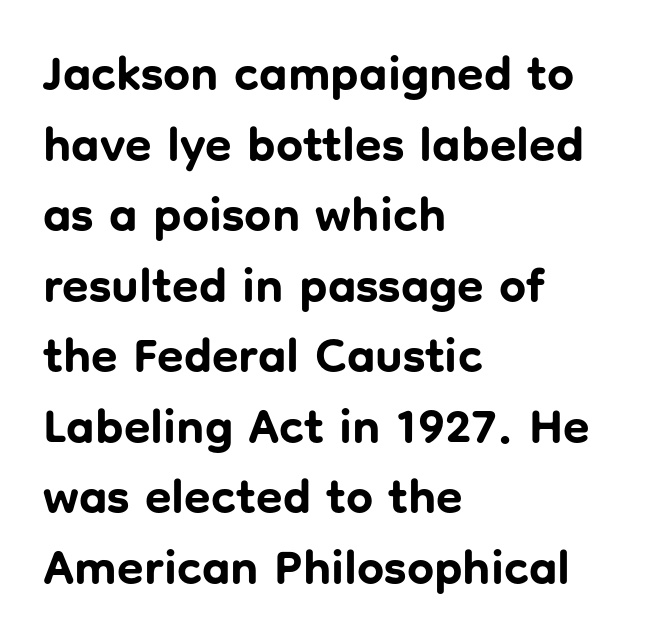
Q: Is the text bold? A: Yes.
Q: Is the text italic (slanted)? A: No, it is upright.
Q: Is the typeface a serif or a sans-serif typeface? A: Sans-serif.
Q: Is the text underlined? A: No.
Q: How is the paragraph aligned? A: Left-aligned.
Q: Is the spacing between letters normal or unusually wide? A: Normal.
Q: Is the spacing between lines tight, normal or loose? A: Normal.
Q: Width (condensed, normal, or wide)? A: Normal.
Q: Stroke contrast? A: Low.
Q: x-height? A: Medium.
Q: Monospaced? A: No.
